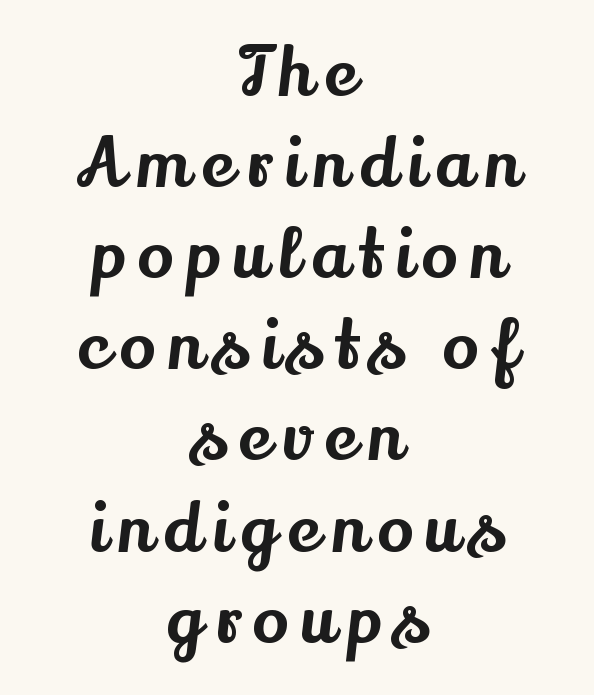
The image shows 67 px serif type; set centered, normal line spacing (1.36x), not underlined; medium stroke contrast and a small x-height.
